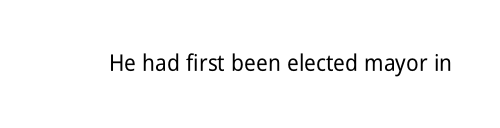
Each word holds together tightly as a unit, with standard inter-letter gaps. Posture: upright roman. The specimen omits any rule beneath the text block's lines.
